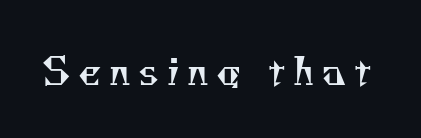
The image shows 37 px regular-weight serif type; set unusually wide letter spacing (+0.2 em), not underlined; medium stroke contrast and a small x-height.
